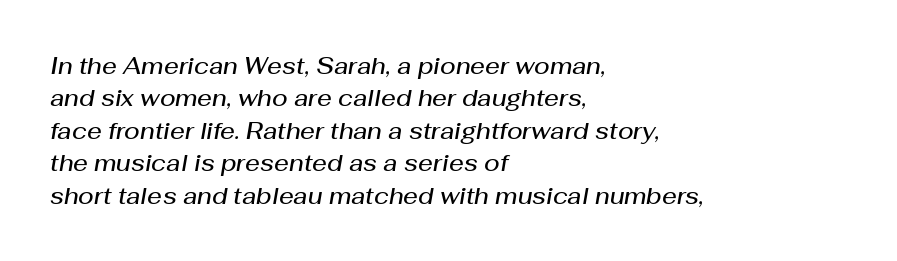
{"italic": "yes", "lean": "right", "slant_degrees": 10, "bold": "semi", "underline": "no", "align": "left", "line_spacing": "normal", "line_spacing_ratio": 1.41, "letter_spacing": "normal", "letter_spacing_em": 0.0, "glyph_px": 23}
